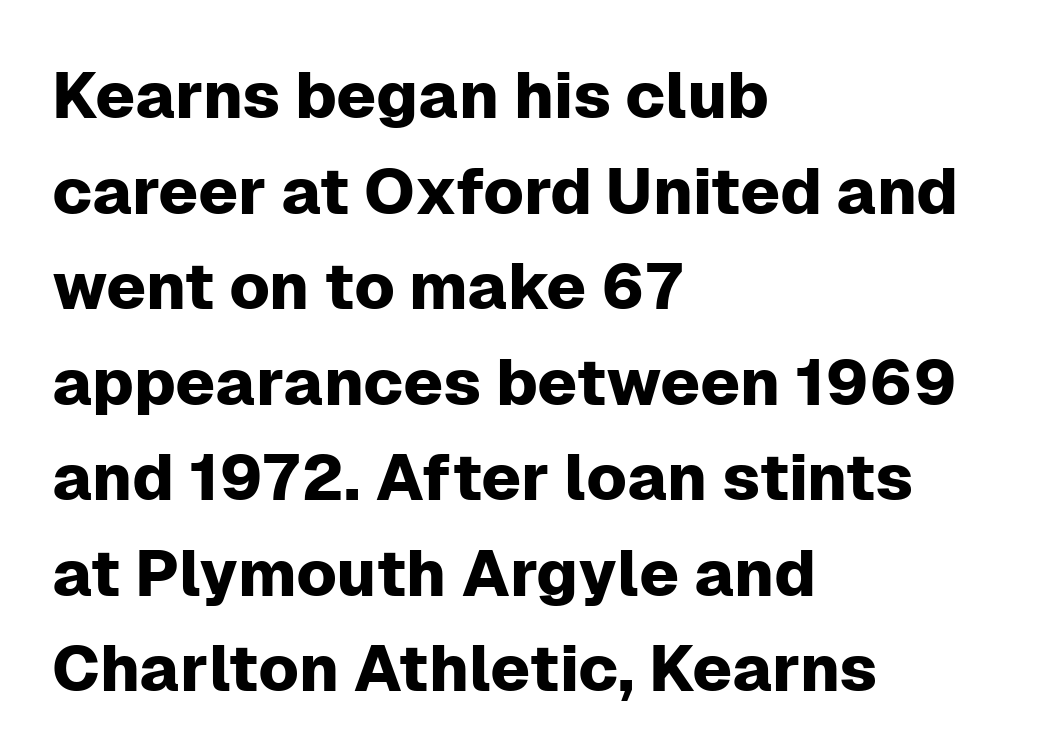
The image shows 65 px sans-serif type, upright; set left-aligned, normal line spacing (1.47x), normal letter spacing, not underlined; low stroke contrast and a medium x-height.
